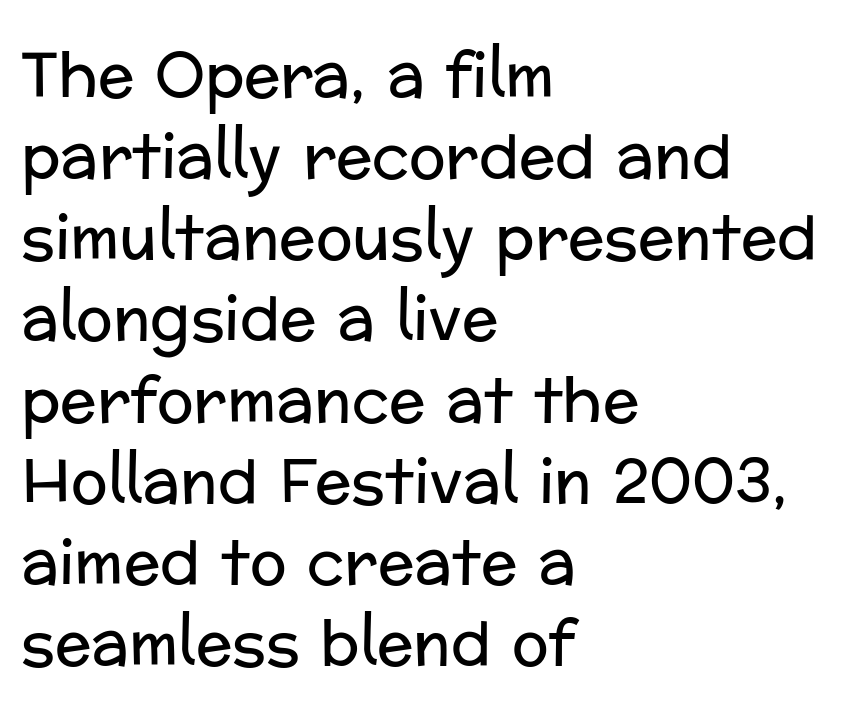
The image shows 61 px regular-weight sans-serif type, upright; set left-aligned, normal line spacing (1.33x), normal letter spacing, not underlined; low stroke contrast and a medium x-height.
